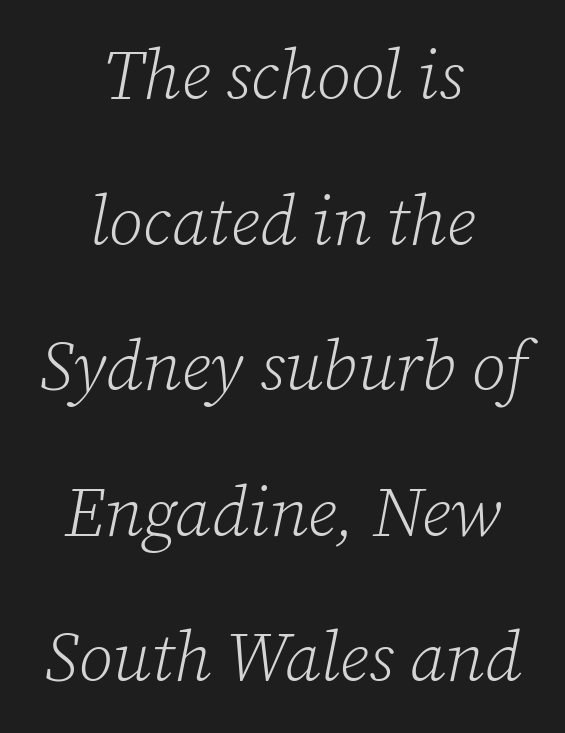
{"serif": "yes", "italic": "yes", "lean": "right", "slant_degrees": 12, "bold": "no", "weight": "light", "width": "normal", "stroke_contrast": "low", "x_height": "medium", "monospaced": "no", "underline": "no", "align": "center", "line_spacing": "loose", "line_spacing_ratio": 2.11, "letter_spacing": "normal", "letter_spacing_em": 0.0, "glyph_px": 69}
